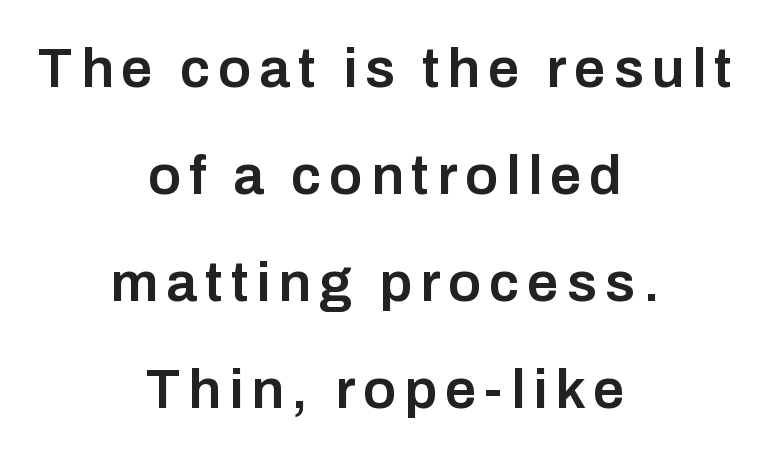
Semibold letterforms, between regular and bold. Is the block centered? Yes — each line is placed symmetrically about the middle. You could not count columns in this text — the font is proportionally spaced. The specimen reads as upright at a glance.
